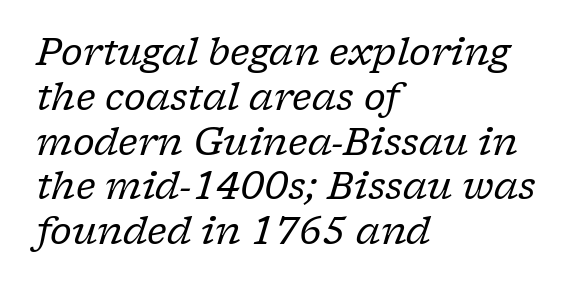
Decoration check: the copy has no underline. An italicized treatment has been applied to the whole sample. In CSS terms this would be text-align: left. Vertical stems look standard width or narrower in stroke. The type is set solid horizontally, with unmodified tracking. Each letter keeps its own natural width here, so spacing adapts to shape.
